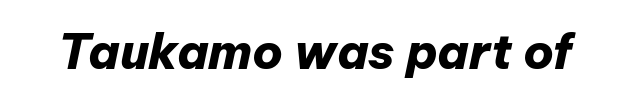
This sample has the flowing, uneven cadence of proportional lettering. Is the type slanted? Yes — the strokes lean at a clear angle. Nobody touched the tracking dial on this one. The face used here has the dense, thick strokes of a bold.
